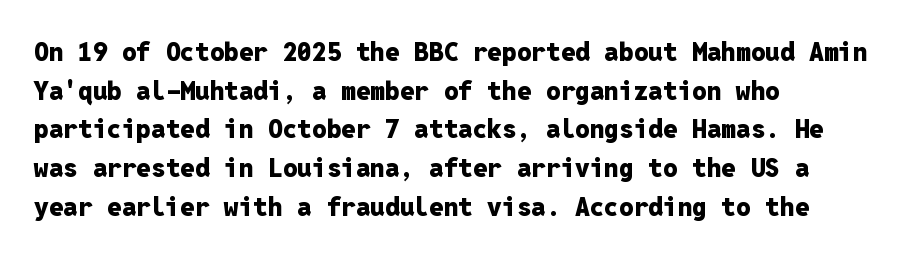
Leading: standard. Glyph-to-glyph distance matches everyday printed text. The face used here has the dense, thick strokes of a bold. These lines stack with their left ends in a neat column.
